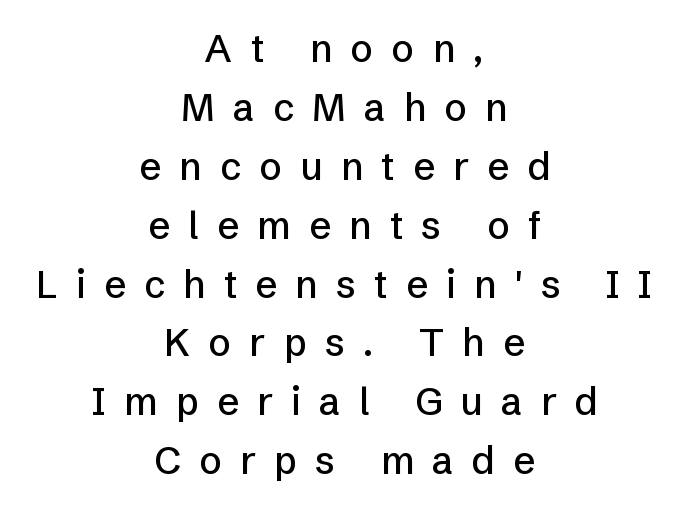
{"serif": "no", "italic": "no", "width": "normal", "stroke_contrast": "low", "x_height": "medium", "monospaced": "no", "underline": "no", "align": "center", "line_spacing": "normal", "line_spacing_ratio": 1.55, "letter_spacing": "wide", "letter_spacing_em": 0.48, "glyph_px": 38}
